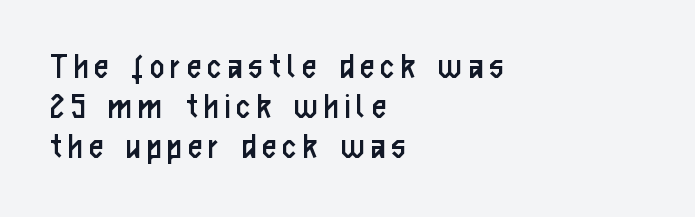
The image shows 39 px regular-weight, condensed sans-serif type, upright; set left-aligned, tight line spacing (1.02x), not underlined; low stroke contrast and a medium x-height.
